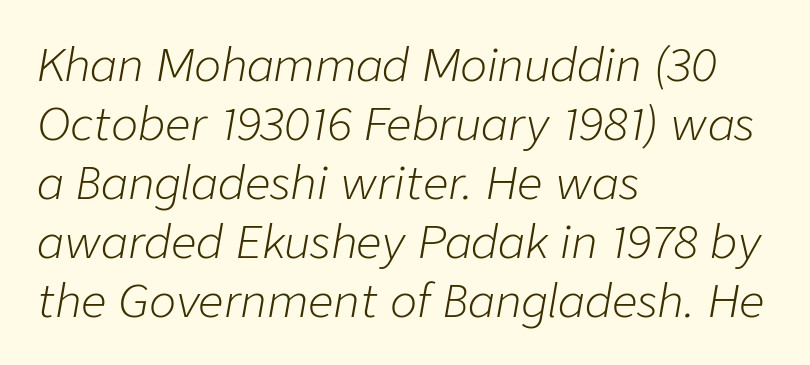
Q: Is the text bold? A: No.
Q: Is the text italic (slanted)? A: Yes, it leans right by about 9 degrees.
Q: Is the text underlined? A: No.
Q: How is the paragraph aligned? A: Left-aligned.
Q: Is the spacing between letters normal or unusually wide? A: Normal.
Q: Is the spacing between lines tight, normal or loose? A: Normal.
Q: Width (condensed, normal, or wide)? A: Normal.
Q: Stroke contrast? A: Low.
Q: x-height? A: Medium.
Q: Monospaced? A: No.
